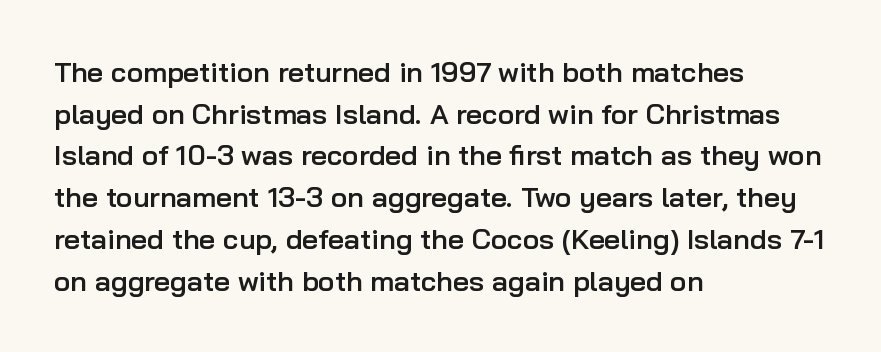
Is the type bold? Partly — it's a semibold, heavier than regular but not fully bold. Glance below the letters and you will spot only blank space. These lines keep a tight, regular rhythm from letter to letter. Do the characters align in a grid? No, the font is proportional. Observe the absence of serifs on each vertical stroke in this sample.
